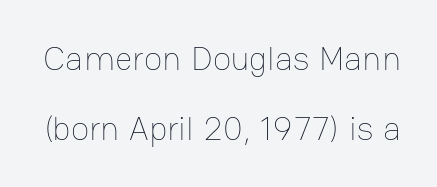
Q: Is the text bold? A: No.
Q: Is the text italic (slanted)? A: No, it is upright.
Q: Is the text underlined? A: No.
Q: Is the spacing between letters normal or unusually wide? A: Normal.
Q: Is the spacing between lines tight, normal or loose? A: Loose.
Q: Width (condensed, normal, or wide)? A: Normal.
Q: Stroke contrast? A: Low.
Q: x-height? A: Medium.
Q: Monospaced? A: No.
